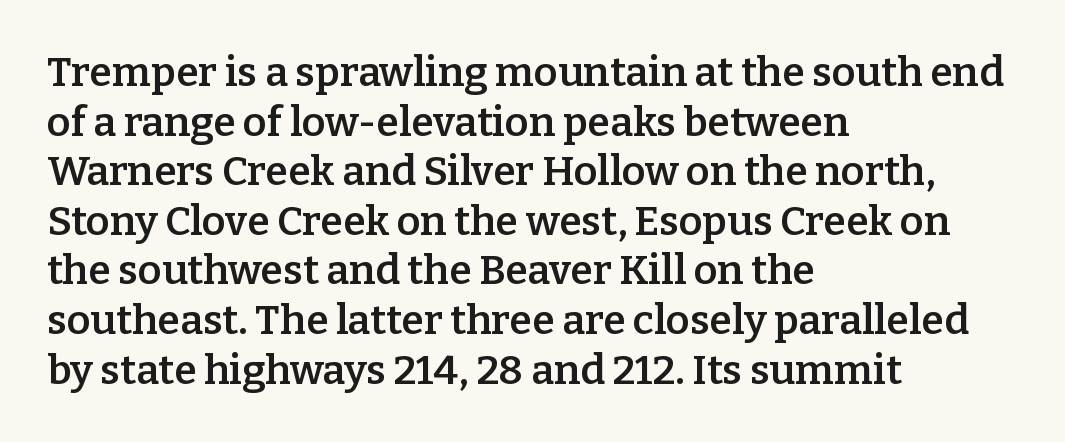
The ragged edge is on the right, which tells us the setting is flush left. Each word holds together tightly as a unit, with standard inter-letter gaps. Each letter keeps its own natural width here, so spacing adapts to shape. Check where the strokes stop: tiny serifs finish them off. Clear beneath every line of the passage.
